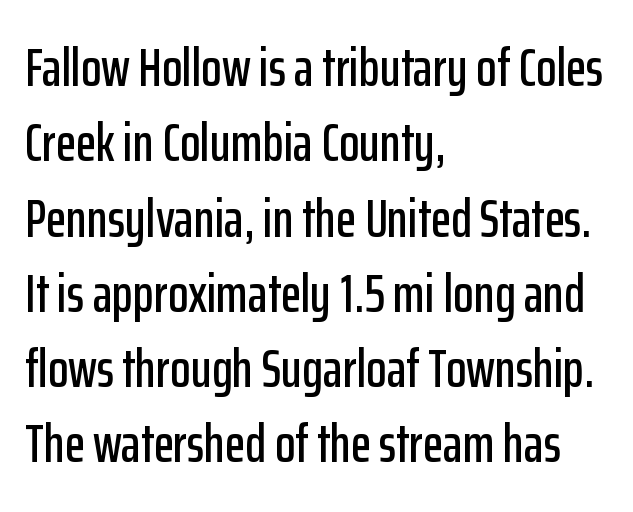
{"serif": "no", "italic": "no", "width": "condensed", "stroke_contrast": "low", "x_height": "medium", "monospaced": "no", "underline": "no", "align": "left", "line_spacing": "normal", "line_spacing_ratio": 1.42, "letter_spacing": "normal", "letter_spacing_em": 0.0, "glyph_px": 53}
